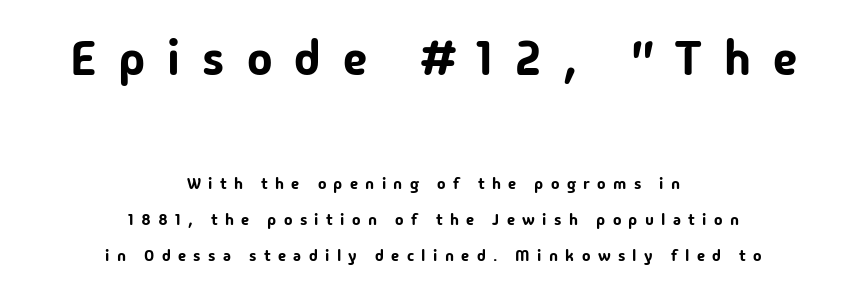
{"serif": "no", "italic": "no", "width": "normal", "stroke_contrast": "low", "x_height": "medium", "monospaced": "no", "underline": "no", "align": "center", "line_spacing": "loose", "line_spacing_ratio": 2.24, "letter_spacing": "wide", "letter_spacing_em": 0.46, "larger_block": "first", "size_ratio": 3.0, "glyph_px": 48}
